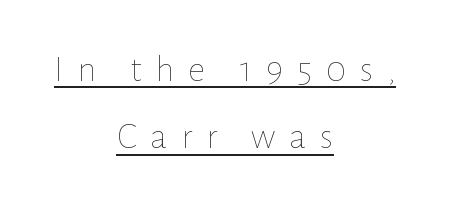
Q: Is the text bold? A: No.
Q: Is the text italic (slanted)? A: No, it is upright.
Q: Is the text underlined? A: Yes.
Q: How is the paragraph aligned? A: Centered.
Q: Is the spacing between letters normal or unusually wide? A: Unusually wide.
Q: Width (condensed, normal, or wide)? A: Normal.
Q: Stroke contrast? A: Low.
Q: x-height? A: Medium.
Q: Monospaced? A: No.
